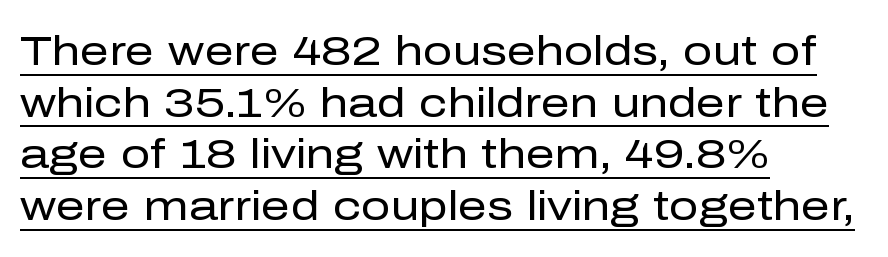
You can see a thin bar hugging the bottom of the glyphs. Characters follow at the spacing the type designer built in. Stroke terminals: plain, sans-serif. Spacing verdict: proportional, widths tailored to each character. The strokes carry an ordinary text weight at most. Reading down the block, your eye returns to a fixed left position each line.
